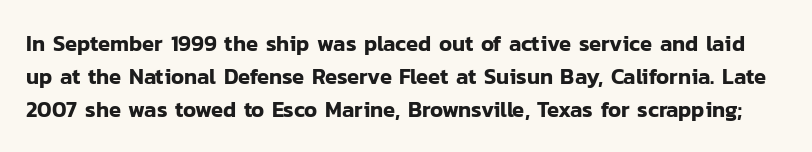
Q: Is the text italic (slanted)? A: No, it is upright.
Q: Is the text underlined? A: No.
Q: Is the spacing between letters normal or unusually wide? A: Normal.
Q: Is the spacing between lines tight, normal or loose? A: Normal.
